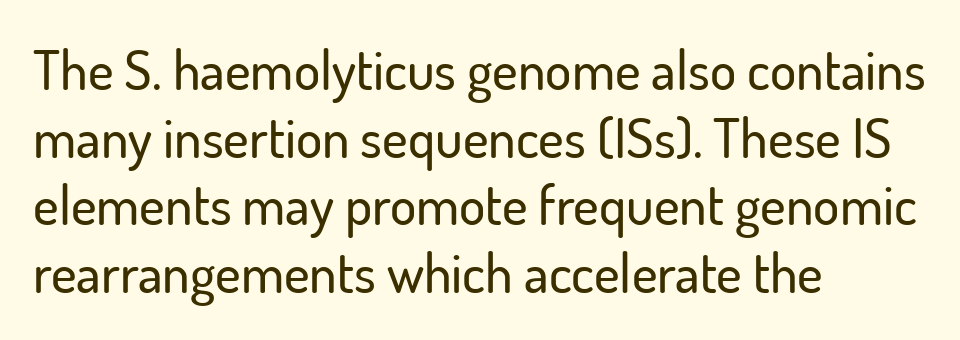
{"serif": "no", "italic": "no", "width": "normal", "stroke_contrast": "low", "x_height": "small", "monospaced": "no", "underline": "no", "align": "left", "line_spacing_ratio": 1.23, "letter_spacing": "normal", "letter_spacing_em": 0.0, "glyph_px": 55}
